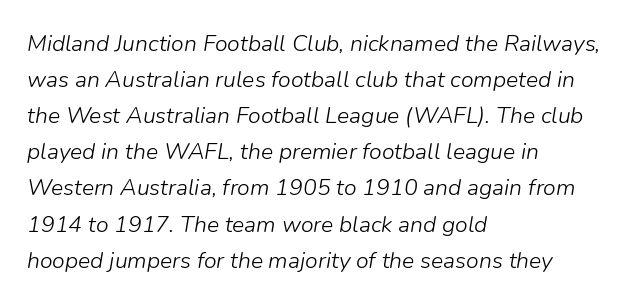
Look at the tracking — it's just the regular setting, nothing added. Check the space under the baseline: it is left empty. Is the block centered? No — it sits flush against the left margin. These glyphs show unthickened strokes, regular width or finer. These lines sit exactly where default settings would place them. The axis of the letterforms is tilted away from vertical.
